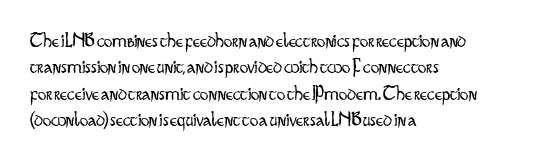
Q: Is the text bold? A: No.
Q: Is the text italic (slanted)? A: No, it is upright.
Q: Is the text underlined? A: No.
Q: How is the paragraph aligned? A: Left-aligned.
Q: Is the spacing between letters normal or unusually wide? A: Normal.
Q: Is the spacing between lines tight, normal or loose? A: Normal.
